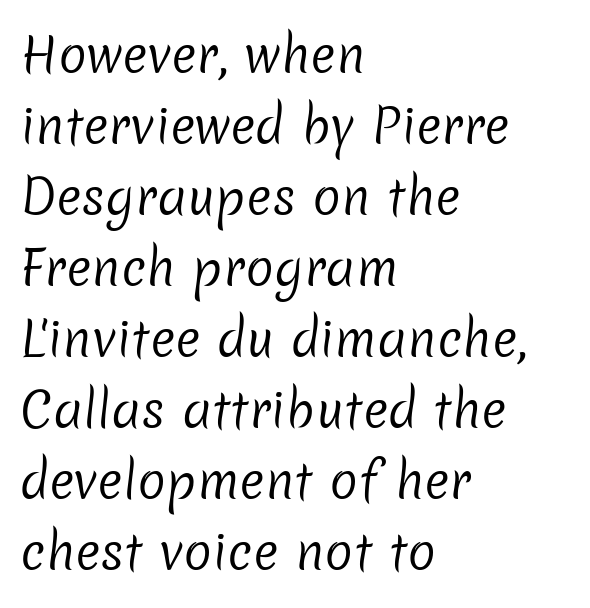
{"serif": "no", "bold": "no", "weight": "regular", "width": "normal", "stroke_contrast": "low", "x_height": "medium", "monospaced": "no", "underline": "no", "align": "left", "line_spacing": "normal", "line_spacing_ratio": 1.48, "letter_spacing": "normal", "letter_spacing_em": 0.0, "glyph_px": 48}
